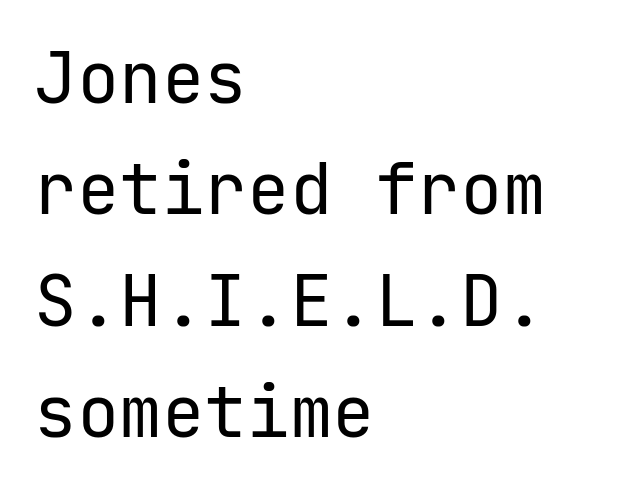
The image shows 71 px regular-weight sans-serif type, upright, monospaced; set left-aligned, normal line spacing (1.57x), normal letter spacing, not underlined; low stroke contrast and a medium x-height.
